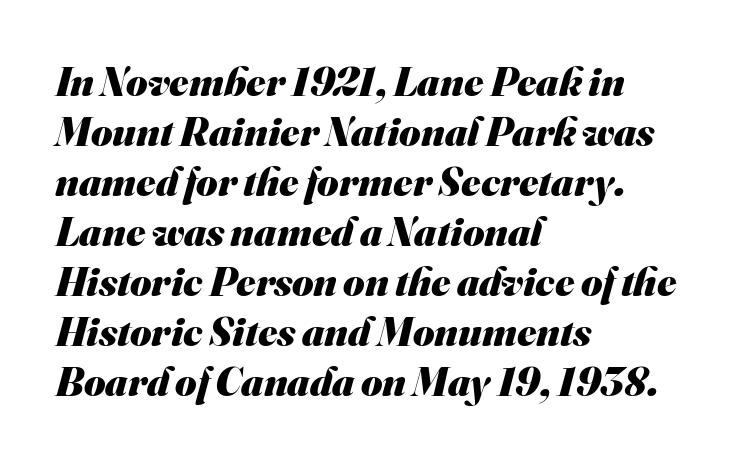
Q: Is the text bold? A: Yes.
Q: Is the typeface a serif or a sans-serif typeface? A: Sans-serif.
Q: Is the text underlined? A: No.
Q: How is the paragraph aligned? A: Left-aligned.
Q: Is the spacing between letters normal or unusually wide? A: Normal.
Q: Width (condensed, normal, or wide)? A: Normal.
Q: Stroke contrast? A: Medium.
Q: x-height? A: Small.
Q: Monospaced? A: No.
